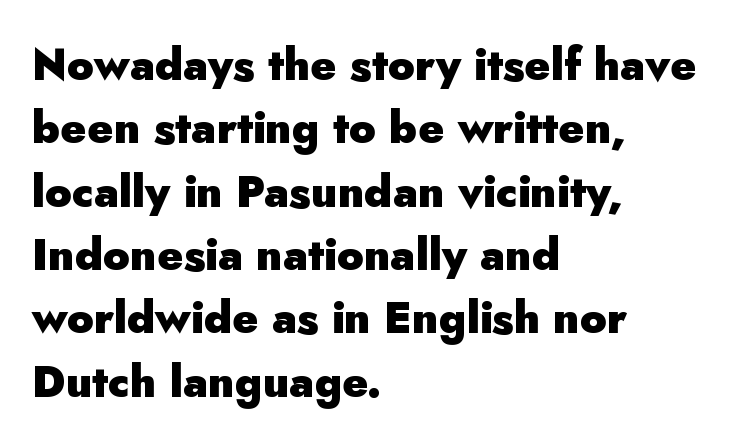
{"serif": "no", "italic": "no", "bold": "yes", "weight": "heavy", "width": "normal", "stroke_contrast": "low", "x_height": "small", "monospaced": "no", "underline": "no", "align": "left", "line_spacing": "normal", "line_spacing_ratio": 1.44, "letter_spacing": "normal", "letter_spacing_em": 0.0, "glyph_px": 44}
